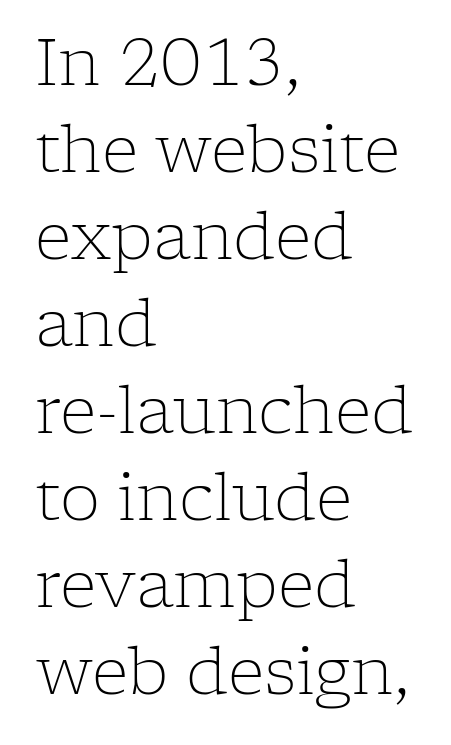
{"serif": "yes", "italic": "no", "bold": "no", "weight": "light", "width": "normal", "stroke_contrast": "low", "x_height": "medium", "monospaced": "no", "underline": "no", "align": "left", "line_spacing": "normal", "line_spacing_ratio": 1.36, "letter_spacing": "normal", "letter_spacing_em": 0.0, "glyph_px": 64}
